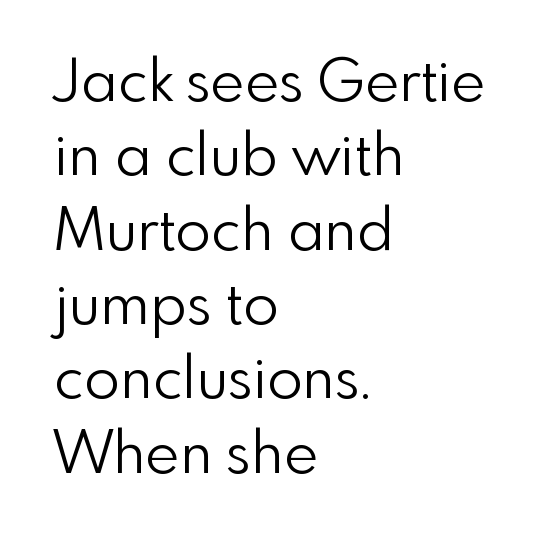
{"serif": "no", "italic": "no", "bold": "no", "weight": "light", "width": "normal", "stroke_contrast": "low", "x_height": "small", "monospaced": "no", "underline": "no", "align": "left", "line_spacing": "normal", "line_spacing_ratio": 1.26, "letter_spacing": "normal", "letter_spacing_em": 0.0, "glyph_px": 59}
